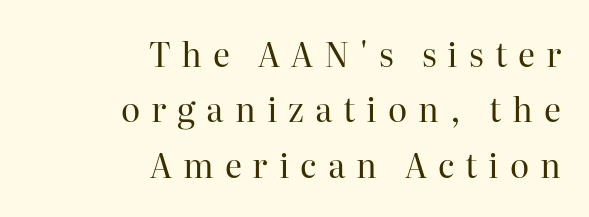
{"serif": "yes", "italic": "no", "bold": "no", "weight": "regular", "width": "normal", "stroke_contrast": "high", "x_height": "medium", "monospaced": "no", "underline": "no", "align": "right", "line_spacing": "normal", "line_spacing_ratio": 1.68, "letter_spacing": "wide", "letter_spacing_em": 0.33, "glyph_px": 33}
